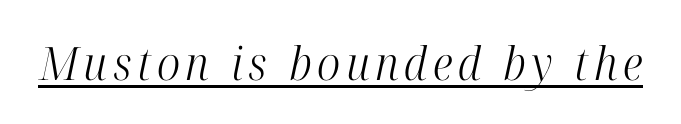
{"serif": "yes", "italic": "yes", "lean": "right", "slant_degrees": 12, "bold": "no", "weight": "light", "width": "condensed", "stroke_contrast": "high", "x_height": "medium", "monospaced": "no", "underline": "yes", "glyph_px": 46}
